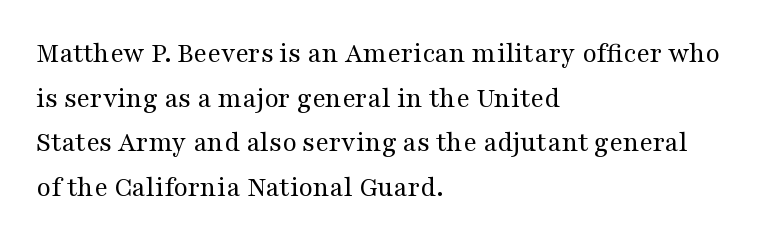
Q: Is the text bold? A: No.
Q: Is the text italic (slanted)? A: No, it is upright.
Q: Is the typeface a serif or a sans-serif typeface? A: Serif.
Q: Is the text underlined? A: No.
Q: How is the paragraph aligned? A: Left-aligned.
Q: Is the spacing between letters normal or unusually wide? A: Normal.
Q: Is the spacing between lines tight, normal or loose? A: Normal.
Q: Width (condensed, normal, or wide)? A: Wide.
Q: Stroke contrast? A: Medium.
Q: x-height? A: Medium.
Q: Monospaced? A: No.
